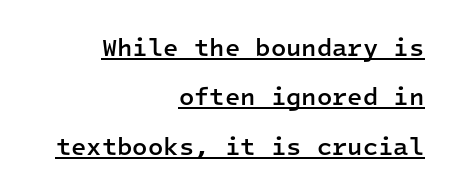
Weight: semibold (demi). These lines are set flush right with a ragged left edge. The face used here appears with an underline applied. Vertical strokes here are truly vertical. Honestly, the rows look like they've been pulled way apart. Caption: standard tracking, unaltered.
